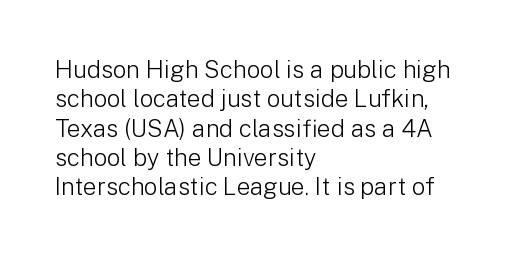
Q: Is the text bold? A: No.
Q: Is the text italic (slanted)? A: No, it is upright.
Q: Is the text underlined? A: No.
Q: How is the paragraph aligned? A: Left-aligned.
Q: Is the spacing between letters normal or unusually wide? A: Normal.
